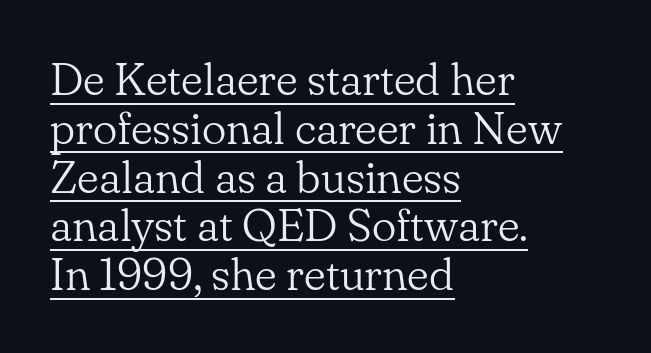
This sample uses a serif face. Spacing verdict: proportional, widths tailored to each character. The passage shown is not bold in any degree. The rendering keeps characters at their native spacing. The lines are quadded left.
